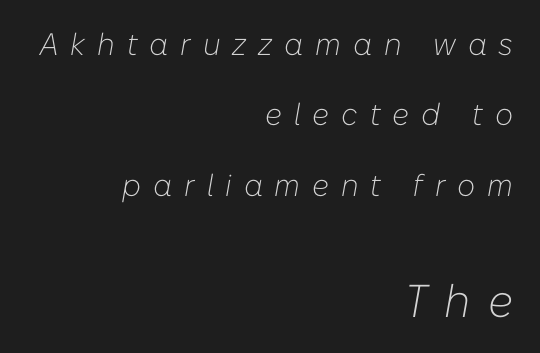
The image shows 46 px light type, italic (leaning right); set right-aligned, loose line spacing (2.27x), unusually wide letter spacing (+0.38 em), not underlined; the second (bottom) block is 1.48x larger; low stroke contrast and a medium x-height.
